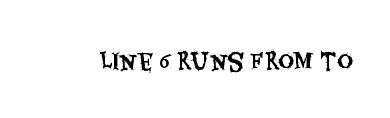
{"italic": "no", "underline": "no", "letter_spacing": "normal", "letter_spacing_em": 0.0, "glyph_px": 22}
